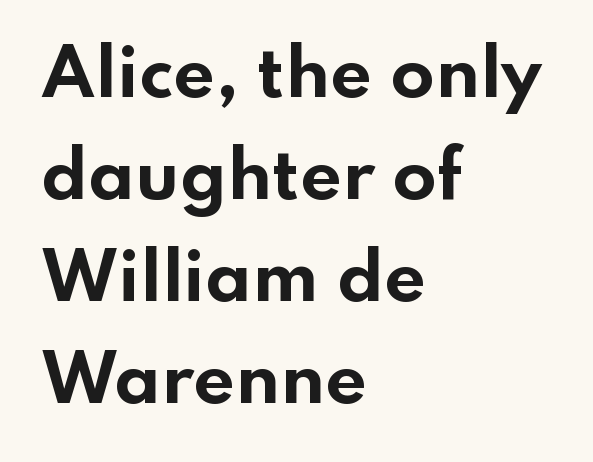
Observe the ordinary spacing: letters are neighbours, not strangers. Stroke thickness is high; the sample reads as a true bold. Check the space under the baseline: it is left empty. How would I describe the line gaps? Plain and ordinary.
